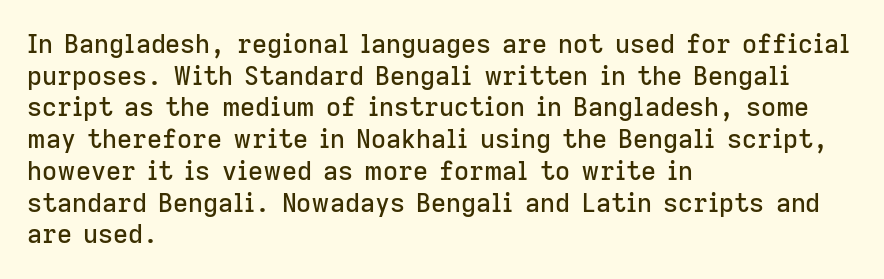
The image shows 26 px text type, upright; set left-aligned, line spacing 1.22x, normal letter spacing, not underlined.
